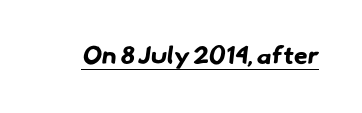
Q: Is the text bold? A: Yes.
Q: Is the text underlined? A: Yes.
Q: Is the spacing between letters normal or unusually wide? A: Normal.
